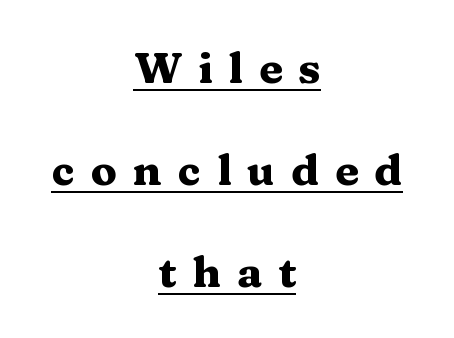
Q: Is the text bold? A: Yes.
Q: Is the text italic (slanted)? A: No, it is upright.
Q: Is the typeface a serif or a sans-serif typeface? A: Serif.
Q: Is the text underlined? A: Yes.
Q: How is the paragraph aligned? A: Centered.
Q: Is the spacing between letters normal or unusually wide? A: Unusually wide.
Q: Is the spacing between lines tight, normal or loose? A: Loose.
Q: Width (condensed, normal, or wide)? A: Wide.
Q: Stroke contrast? A: Medium.
Q: x-height? A: Medium.
Q: Monospaced? A: No.
